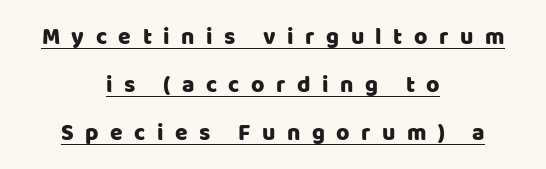
Teacher's note: observe the equal gaps on both sides — that is centered alignment. These lines have a slow, spaced-out rhythm from letter to letter. Notice how a bar underscores the lettering throughout. Posture: straight, roman, zero tilt. Students, observe: this is what heavily led, spacious text looks like.
